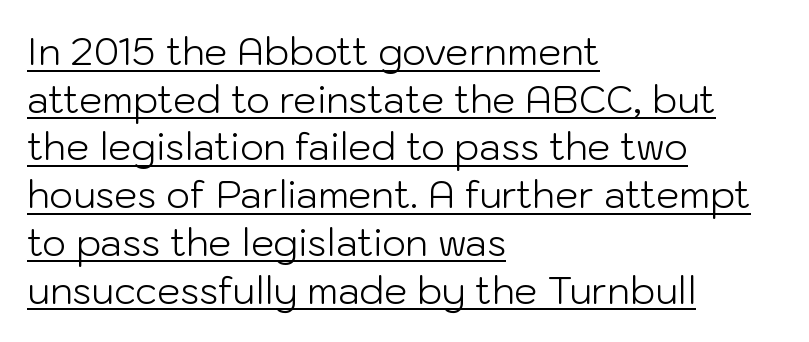
The image shows 37 px light sans-serif type, upright; set left-aligned, normal line spacing (1.29x), normal letter spacing, underlined; low stroke contrast and a medium x-height.
